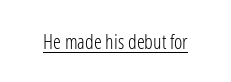
Q: Is the text bold? A: No.
Q: Is the text italic (slanted)? A: No, it is upright.
Q: Is the text underlined? A: Yes.
Q: Is the spacing between letters normal or unusually wide? A: Normal.
